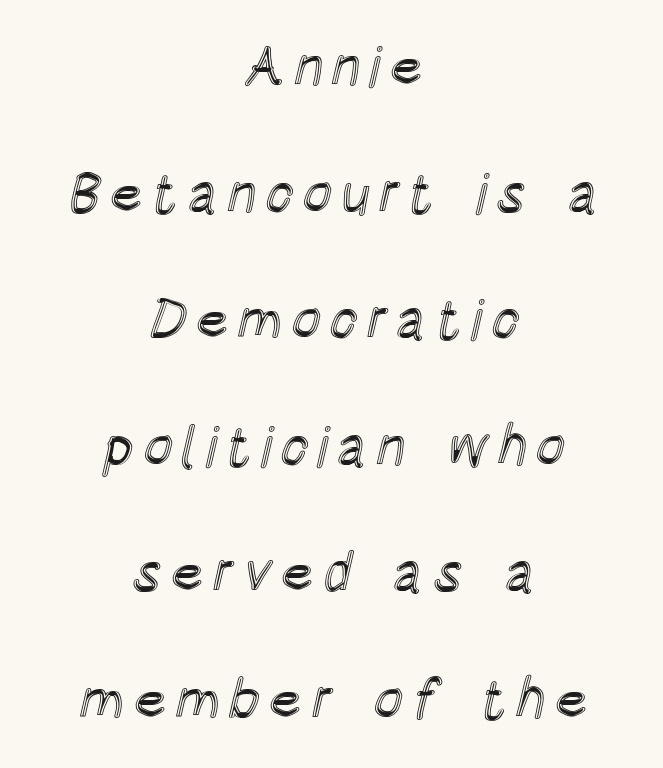
The words here are not underlined. The typesetter chose a symmetrical, centered arrangement here. How would I describe the line gaps? Wide and relaxed. Here the designer chose a conventional face with non-uniform glyph widths.
